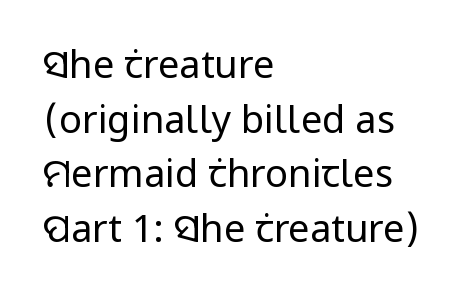
Do the letters lean? They stand straight. The rows are spaced the way most documents space them. Summary of weight: not heavy and not bold. Is this a fixed-width face? No — the glyphs have proportional, varying widths.
